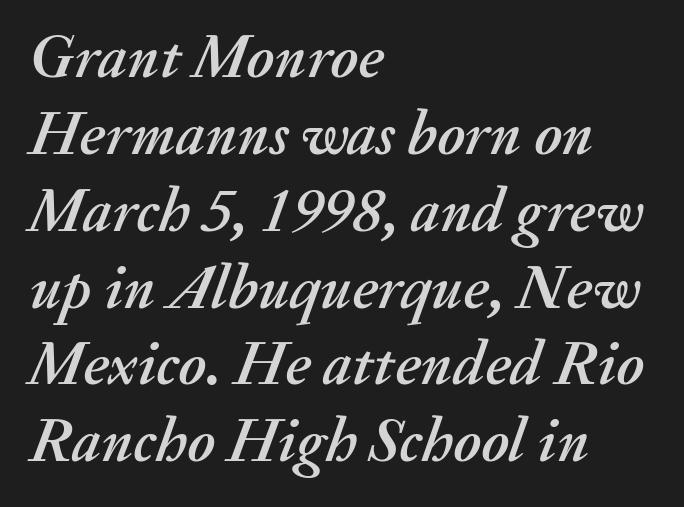
{"italic": "yes", "lean": "right", "slant_degrees": 20, "width": "normal", "stroke_contrast": "medium", "x_height": "small", "monospaced": "no", "underline": "no", "align": "left", "line_spacing_ratio": 1.22, "letter_spacing": "normal", "letter_spacing_em": 0.0, "glyph_px": 63}
